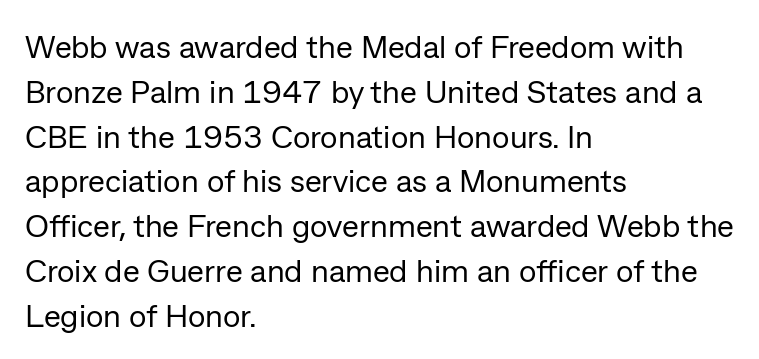
The image shows 32 px regular-weight sans-serif type, upright; set left-aligned, normal line spacing (1.4x), normal letter spacing, not underlined; low stroke contrast and a medium x-height.
